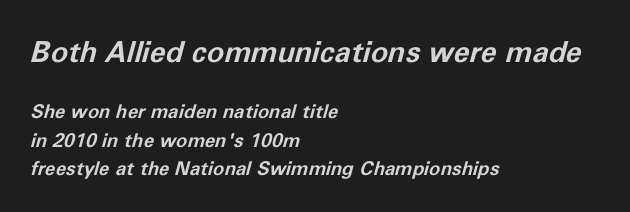
{"italic": "yes", "lean": "right", "slant_degrees": 11, "bold": "yes", "weight": "bold", "width": "normal", "stroke_contrast": "low", "x_height": "medium", "monospaced": "no", "underline": "no", "align": "left", "line_spacing": "normal", "line_spacing_ratio": 1.49, "letter_spacing": "normal", "letter_spacing_em": 0.0, "larger_block": "first", "size_ratio": 1.53, "glyph_px": 29}
